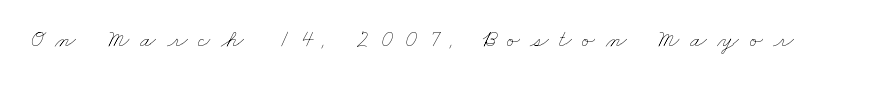
{"bold": "no", "underline": "no", "letter_spacing": "wide", "letter_spacing_em": 0.44, "glyph_px": 24}
